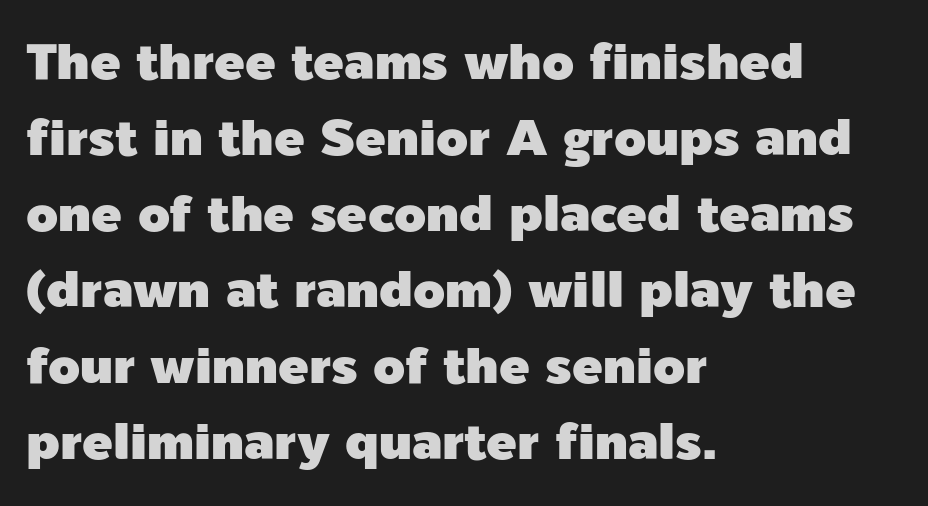
{"serif": "no", "italic": "no", "width": "normal", "x_height": "medium", "monospaced": "no", "underline": "no", "align": "left", "line_spacing": "normal", "line_spacing_ratio": 1.49, "letter_spacing": "normal", "letter_spacing_em": 0.0, "glyph_px": 51}
